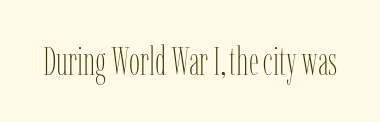
Bold? No — there's no thickening of the strokes. The letters stand upright; this is a roman face. The rendering uses natural spacing where letterforms have individual widths. Honestly, the letter spacing is just normal — you wouldn't notice it. Unmarked baselines from the first word to the last.
